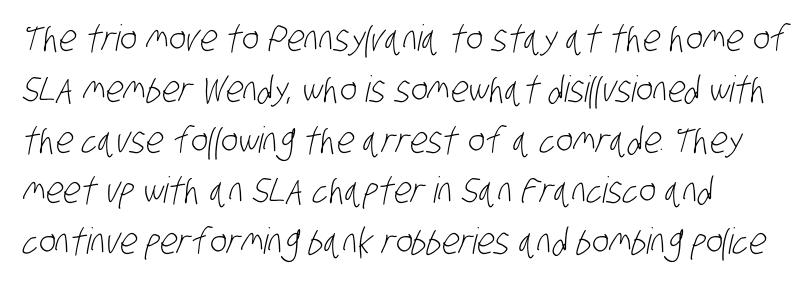
Evenly set lines give the paragraph a standard silhouette. The letters advance in unequal steps, a hallmark of proportional type. Here the glyphs are tracked normally, forming tight word shapes. You can tell from the bare stems that sans-serif type was used.
